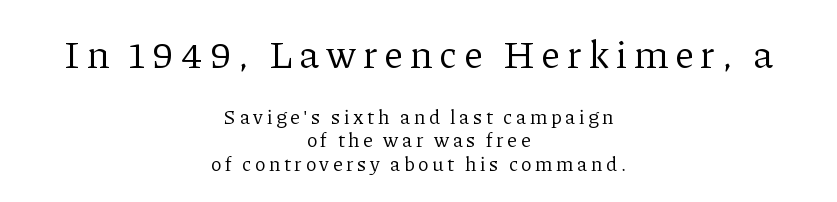
Q: Is the text bold? A: No.
Q: Is the text italic (slanted)? A: No, it is upright.
Q: Is the typeface a serif or a sans-serif typeface? A: Serif.
Q: Is the text underlined? A: No.
Q: How is the paragraph aligned? A: Centered.
Q: Which block of text is set in a larger size, the first (top) or the second (bottom)? A: The first (top) one.
Q: Width (condensed, normal, or wide)? A: Normal.
Q: Stroke contrast? A: Low.
Q: x-height? A: Medium.
Q: Monospaced? A: No.
